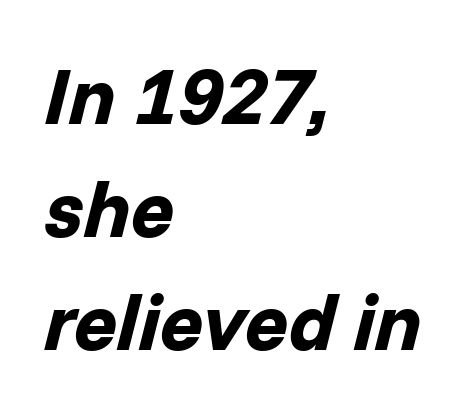
Q: Is the text bold? A: Yes.
Q: Is the text italic (slanted)? A: Yes, it leans right by about 14 degrees.
Q: Is the text underlined? A: No.
Q: How is the paragraph aligned? A: Left-aligned.
Q: Is the spacing between letters normal or unusually wide? A: Normal.
Q: Is the spacing between lines tight, normal or loose? A: Normal.
Q: Width (condensed, normal, or wide)? A: Normal.
Q: Stroke contrast? A: Low.
Q: x-height? A: Medium.
Q: Monospaced? A: No.
